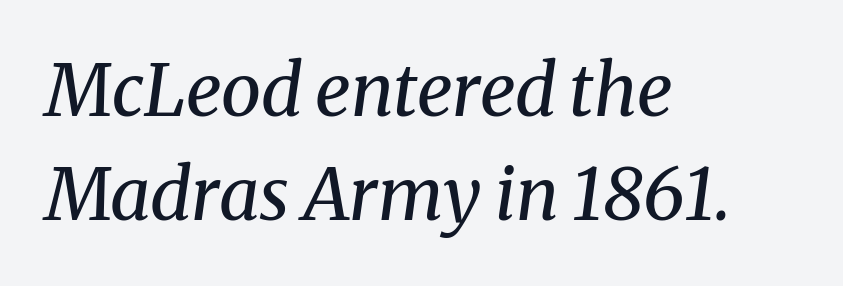
The image shows 72 px regular-weight serif type, italic (leaning right); set left-aligned, normal line spacing (1.45x), normal letter spacing, not underlined; medium stroke contrast and a medium x-height.
